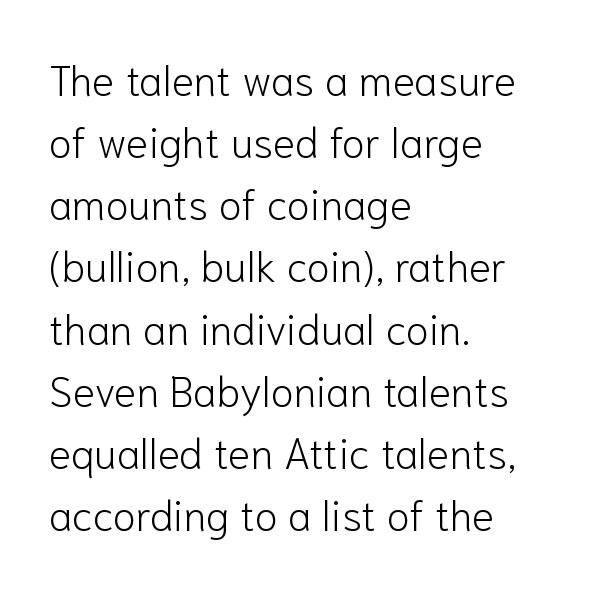
Q: Is the text bold? A: No.
Q: Is the text italic (slanted)? A: No, it is upright.
Q: Is the typeface a serif or a sans-serif typeface? A: Sans-serif.
Q: Is the text underlined? A: No.
Q: How is the paragraph aligned? A: Left-aligned.
Q: Is the spacing between letters normal or unusually wide? A: Normal.
Q: Is the spacing between lines tight, normal or loose? A: Normal.
Q: Width (condensed, normal, or wide)? A: Normal.
Q: Stroke contrast? A: Low.
Q: x-height? A: Medium.
Q: Monospaced? A: No.
